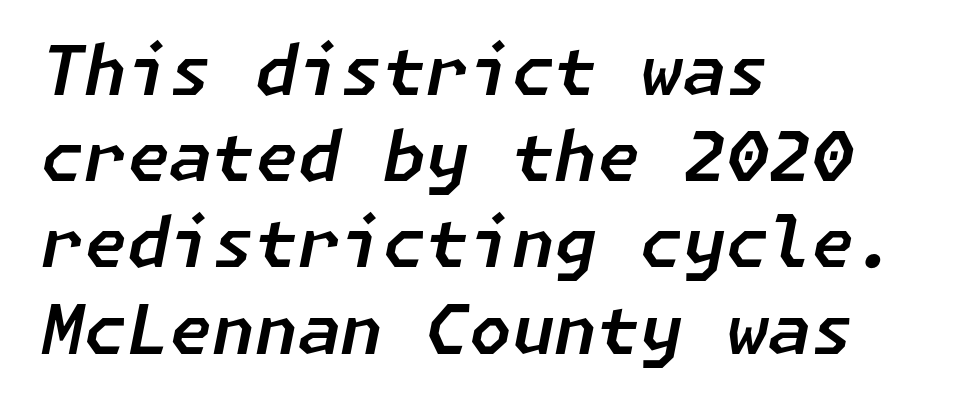
{"italic": "yes", "lean": "right", "slant_degrees": 11, "width": "normal", "stroke_contrast": "low", "x_height": "medium", "underline": "no", "align": "left", "line_spacing": "normal", "line_spacing_ratio": 1.25, "letter_spacing": "normal", "letter_spacing_em": 0.0, "glyph_px": 69}
